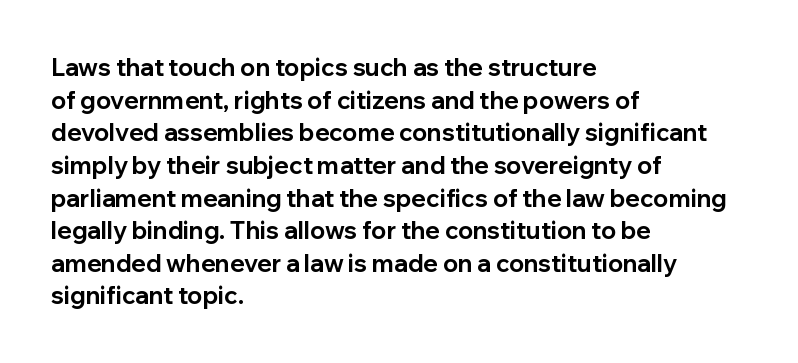
Q: Is the text bold? A: Yes.
Q: Is the text italic (slanted)? A: No, it is upright.
Q: Is the text underlined? A: No.
Q: How is the paragraph aligned? A: Left-aligned.
Q: Is the spacing between letters normal or unusually wide? A: Normal.
Q: Is the spacing between lines tight, normal or loose? A: Normal.
